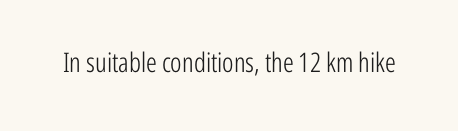
The image shows 27 px text type, upright; set normal letter spacing, not underlined.
